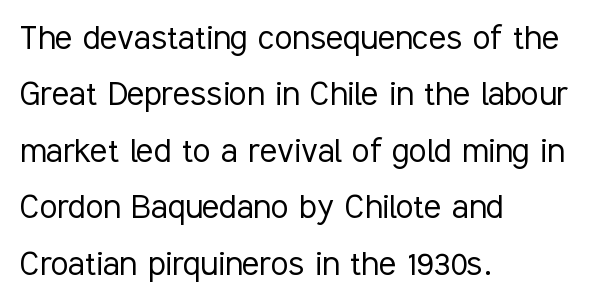
Q: Is the text bold? A: No.
Q: Is the text italic (slanted)? A: No, it is upright.
Q: Is the typeface a serif or a sans-serif typeface? A: Sans-serif.
Q: Is the text underlined? A: No.
Q: How is the paragraph aligned? A: Left-aligned.
Q: Is the spacing between letters normal or unusually wide? A: Normal.
Q: Is the spacing between lines tight, normal or loose? A: Normal.
Q: Width (condensed, normal, or wide)? A: Condensed.
Q: Stroke contrast? A: Low.
Q: x-height? A: Medium.
Q: Monospaced? A: No.
